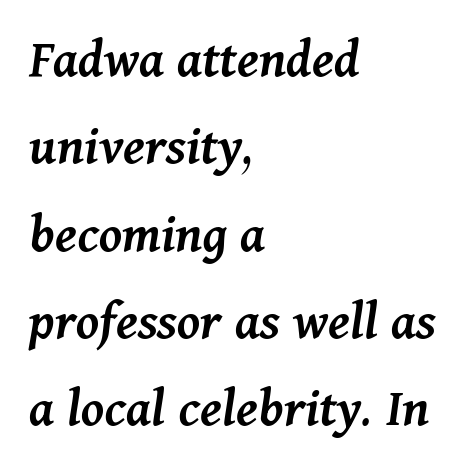
The image shows 56 px semibold type, italic (leaning right); set left-aligned, normal line spacing (1.56x), normal letter spacing, not underlined; medium stroke contrast and a medium x-height.
